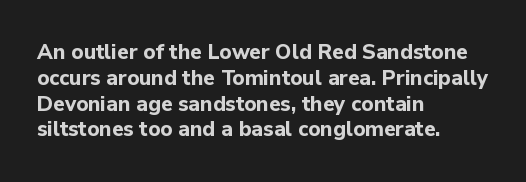
The image shows 21 px bold type, upright; set left-aligned, line spacing 1.23x, normal letter spacing, not underlined.
